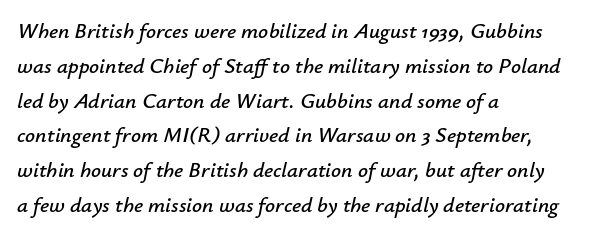
Style check: oblique. Typeset ragged right — the left edge is the straight one. Nothing unusual about the tracking: characters are spaced as the font intends. The passage shown stacks its lines at a standard gap.
